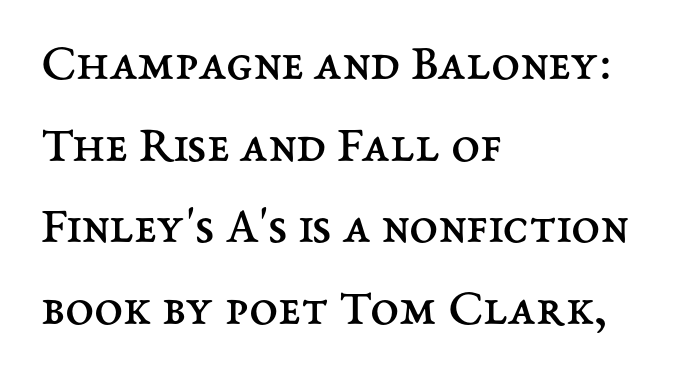
Q: Is the text bold? A: No.
Q: Is the text italic (slanted)? A: No, it is upright.
Q: Is the text underlined? A: No.
Q: How is the paragraph aligned? A: Left-aligned.
Q: Is the spacing between letters normal or unusually wide? A: Normal.
Q: Is the spacing between lines tight, normal or loose? A: Normal.
Q: Width (condensed, normal, or wide)? A: Normal.
Q: Stroke contrast? A: Medium.
Q: x-height? A: Medium.
Q: Monospaced? A: No.
